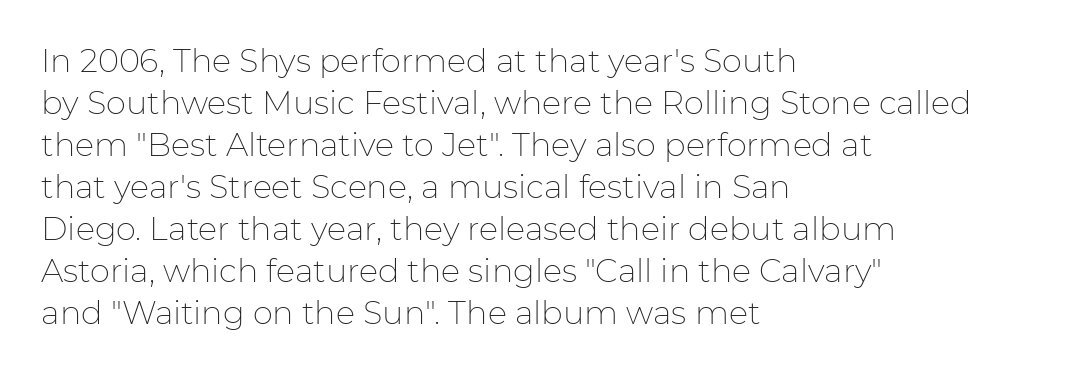
Each letter keeps its own natural width here, so spacing adapts to shape. Every stem runs plumb, perpendicular to the baseline. Underlining? Definitely not there. Vertical stems look standard width or narrower in stroke. Look at the bottom of the vertical strokes: they stop flat, with no serifs. Alignment: flush left.
